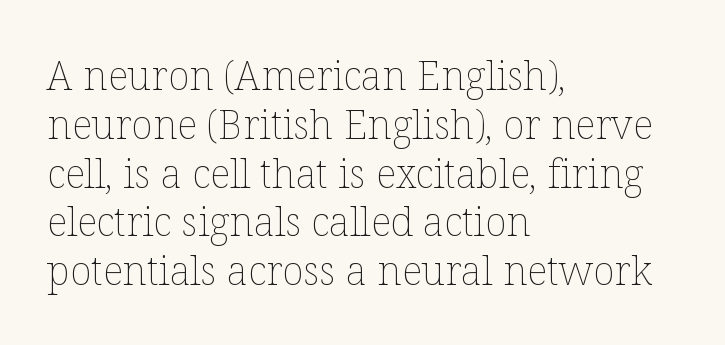
The image shows 40 px thin type, upright; set left-aligned, line spacing 1.22x, normal letter spacing, not underlined; low stroke contrast and a medium x-height.
